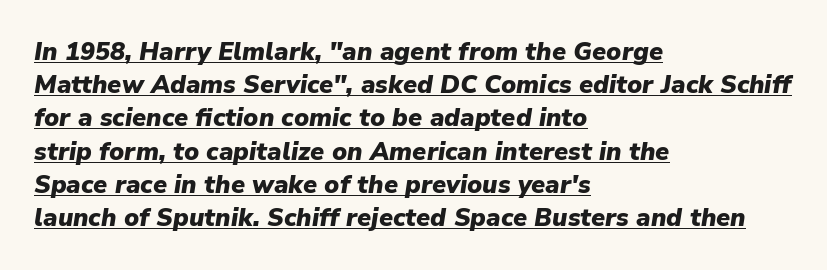
{"italic": "yes", "lean": "right", "slant_degrees": 9, "bold": "yes", "underline": "yes", "align": "left", "line_spacing": "normal", "line_spacing_ratio": 1.33, "letter_spacing": "normal", "letter_spacing_em": 0.0, "glyph_px": 25}
